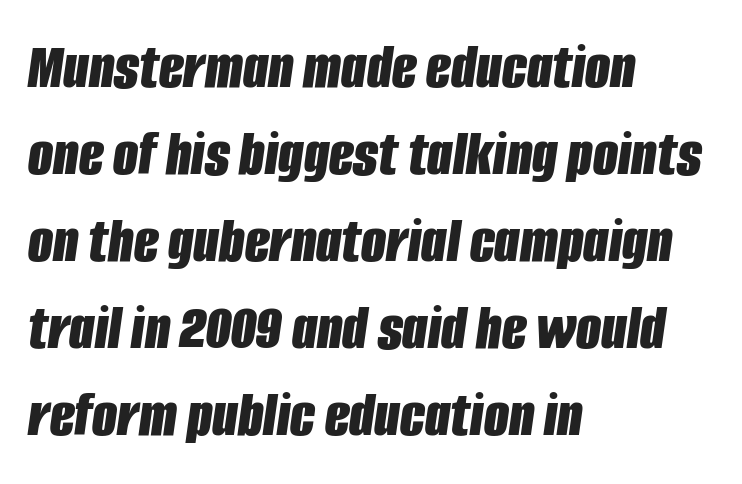
The image shows 65 px bold, condensed type, italic (leaning right); set left-aligned, normal line spacing (1.34x), normal letter spacing, not underlined; low stroke contrast and a large x-height.
